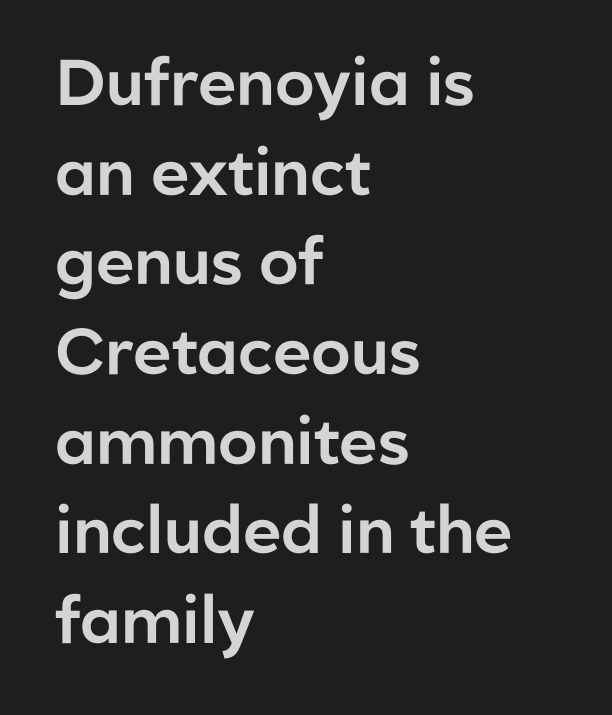
Q: Is the text italic (slanted)? A: No, it is upright.
Q: Is the typeface a serif or a sans-serif typeface? A: Sans-serif.
Q: Is the text underlined? A: No.
Q: How is the paragraph aligned? A: Left-aligned.
Q: Is the spacing between letters normal or unusually wide? A: Normal.
Q: Is the spacing between lines tight, normal or loose? A: Normal.
Q: Width (condensed, normal, or wide)? A: Normal.
Q: Stroke contrast? A: Low.
Q: x-height? A: Medium.
Q: Monospaced? A: No.
